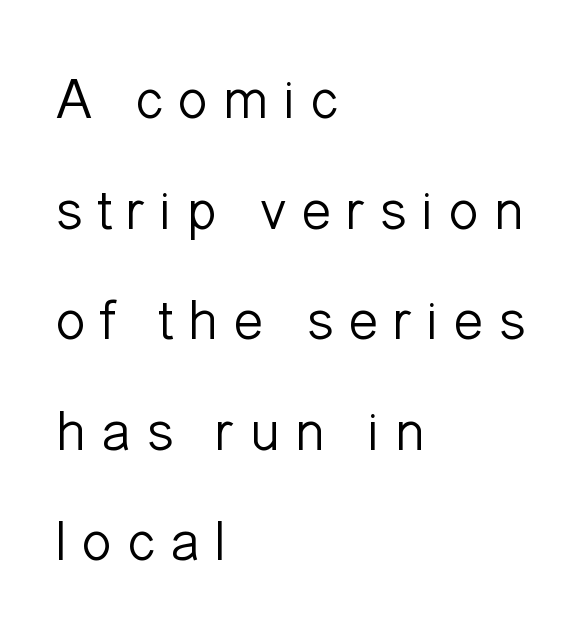
{"serif": "no", "italic": "no", "bold": "no", "weight": "light", "width": "normal", "stroke_contrast": "low", "x_height": "medium", "monospaced": "no", "underline": "no", "align": "left", "line_spacing": "loose", "line_spacing_ratio": 1.94, "letter_spacing": "wide", "letter_spacing_em": 0.24, "glyph_px": 57}
